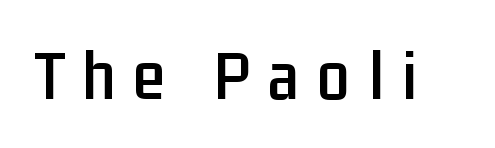
Q: Is the text italic (slanted)? A: No, it is upright.
Q: Is the typeface a serif or a sans-serif typeface? A: Sans-serif.
Q: Is the text underlined? A: No.
Q: Is the spacing between letters normal or unusually wide? A: Unusually wide.
Q: Width (condensed, normal, or wide)? A: Condensed.
Q: Stroke contrast? A: Low.
Q: x-height? A: Medium.
Q: Monospaced? A: No.
